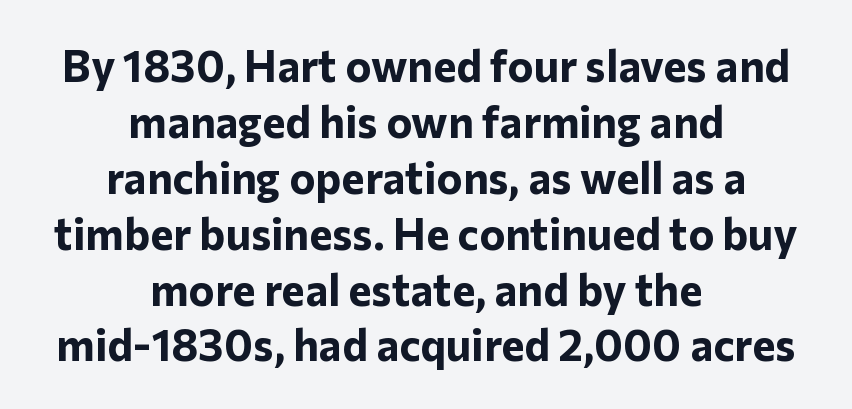
The image shows 44 px bold sans-serif type, upright; set centered, normal line spacing (1.27x), normal letter spacing, not underlined; low stroke contrast and a medium x-height.
